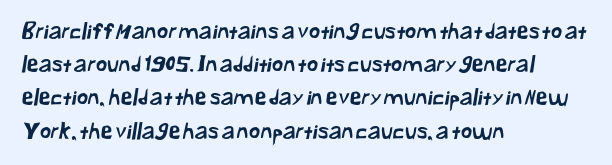
Is the letter spacing exaggerated? No — it looks like the ordinary default. Honestly, the row spacing looks completely unremarkable. This sample is left-justified, so line endings fall wherever the words run out. The space beneath each line is pristine and unruled.
